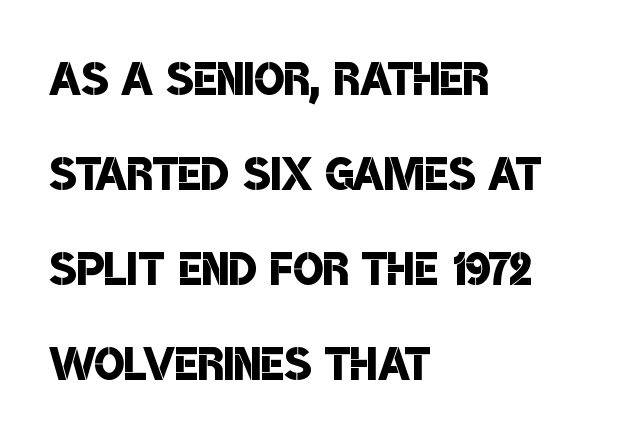
The image shows 63 px semibold, condensed sans-serif type; set left-aligned, normal line spacing (1.51x), normal letter spacing, not underlined; low stroke contrast and a large x-height.
